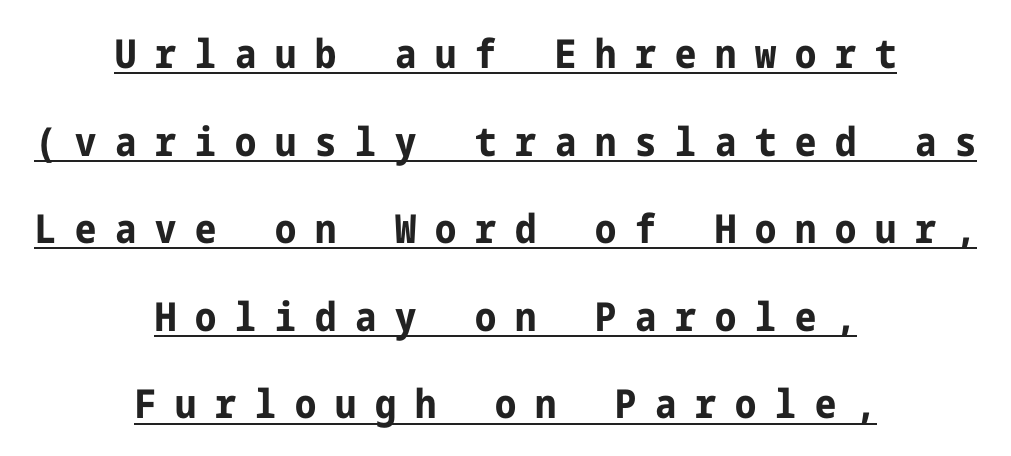
{"serif": "no", "italic": "no", "bold": "yes", "weight": "bold", "width": "condensed", "stroke_contrast": "low", "x_height": "medium", "underline": "yes", "align": "center", "line_spacing": "loose", "line_spacing_ratio": 2.19, "letter_spacing": "wide", "letter_spacing_em": 0.47, "glyph_px": 40}
